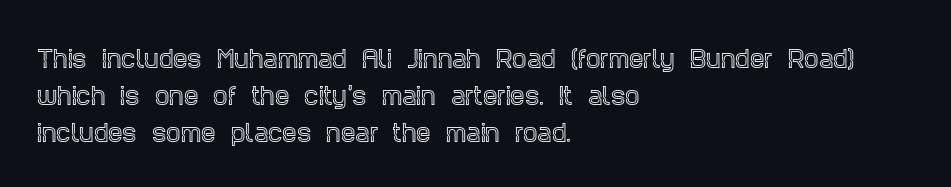
Every character sits straight up, as roman type does. Where is the straight margin? On the left. The rendering uses a moderate line-height, typical for paragraphs. Just letters on the line, the space beneath them empty. Compared with typical body copy, the letter spacing here is the same.
